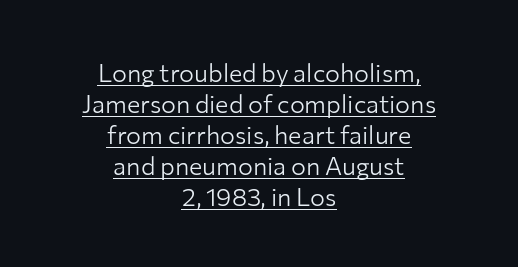
The image shows 25 px text type, upright; set centered, line spacing 1.24x, normal letter spacing, underlined.
